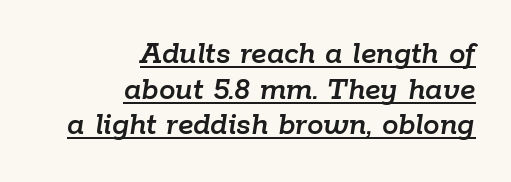
The image shows 33 px text type, italic (leaning right); set right-aligned, tight line spacing (1.08x), normal letter spacing, underlined; low stroke contrast and a medium x-height.
